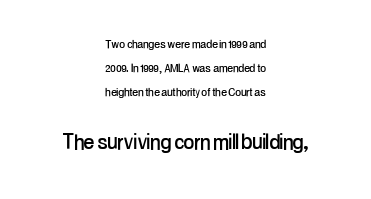
{"italic": "no", "underline": "no", "align": "center", "line_spacing_ratio": 1.73, "letter_spacing": "normal", "letter_spacing_em": 0.0, "larger_block": "second", "size_ratio": 1.86, "glyph_px": 26}
